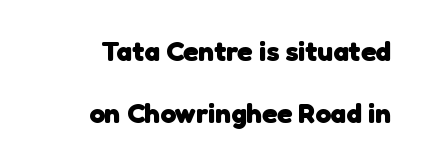
The compositor pushed each line to the right boundary. Examine the stroke ends and you'll find no serifs. Glance below the letters and you will spot only blank space. Note the varied advance widths — an 'i' is clearly narrower than an 'm'. Heavy, bold letterforms. In terms of leading, this rendering errs on the spacious side.
